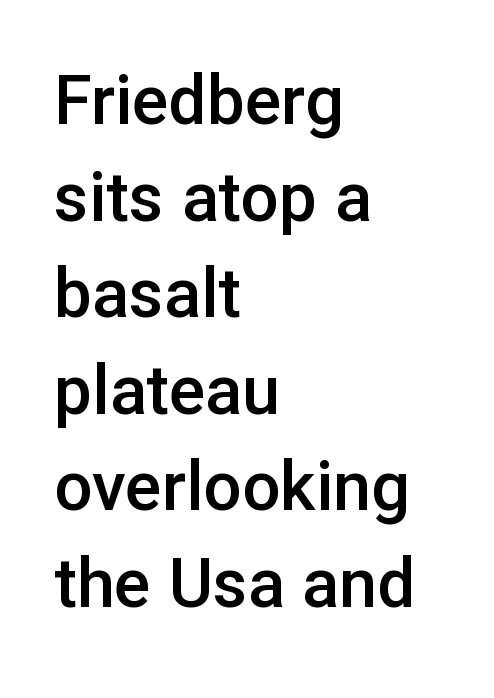
The image shows 68 px semibold sans-serif type, upright; set left-aligned, normal line spacing (1.42x), normal letter spacing, not underlined; low stroke contrast and a medium x-height.
